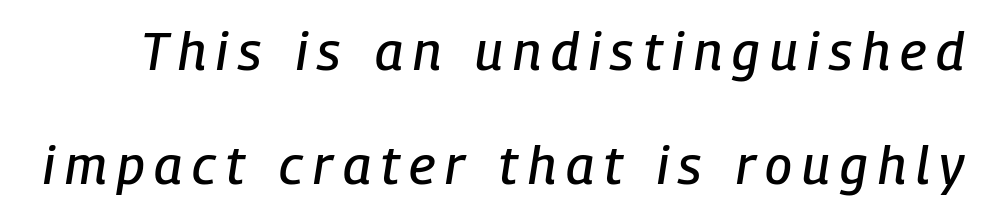
{"italic": "yes", "lean": "right", "slant_degrees": 9, "width": "condensed", "stroke_contrast": "low", "x_height": "medium", "monospaced": "no", "underline": "no", "line_spacing": "loose", "line_spacing_ratio": 2.16, "glyph_px": 53}
